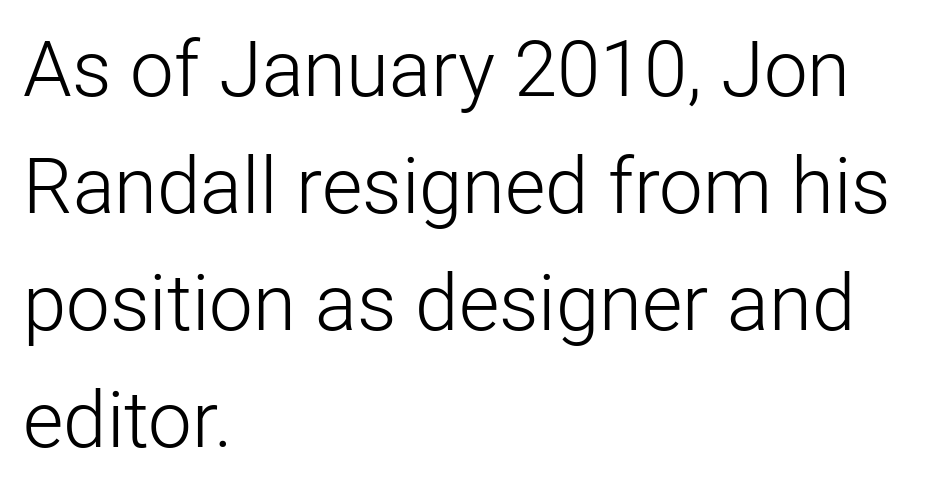
Q: Is the text bold? A: No.
Q: Is the text italic (slanted)? A: No, it is upright.
Q: Is the typeface a serif or a sans-serif typeface? A: Sans-serif.
Q: Is the text underlined? A: No.
Q: How is the paragraph aligned? A: Left-aligned.
Q: Is the spacing between letters normal or unusually wide? A: Normal.
Q: Is the spacing between lines tight, normal or loose? A: Normal.
Q: Width (condensed, normal, or wide)? A: Normal.
Q: Stroke contrast? A: Low.
Q: x-height? A: Medium.
Q: Monospaced? A: No.
